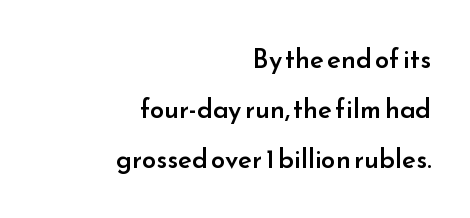
The image shows 26 px text type, upright; set right-aligned, loose line spacing (1.92x), normal letter spacing, not underlined.
